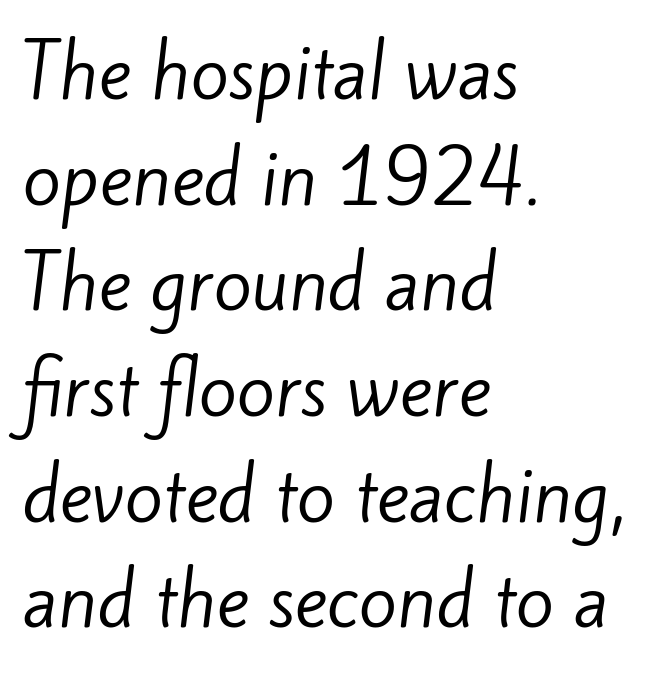
{"serif": "no", "bold": "no", "weight": "regular", "width": "normal", "stroke_contrast": "low", "x_height": "small", "monospaced": "no", "underline": "no", "align": "left", "line_spacing": "normal", "line_spacing_ratio": 1.51, "letter_spacing": "normal", "letter_spacing_em": 0.0, "glyph_px": 70}
